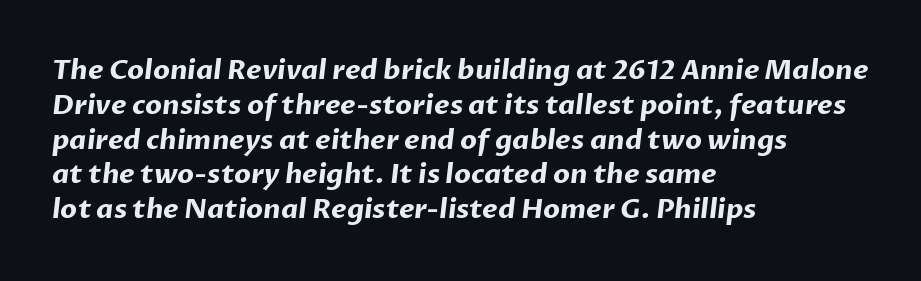
The image shows 27 px bold type; set left-aligned, normal line spacing (1.29x), normal letter spacing, not underlined.
